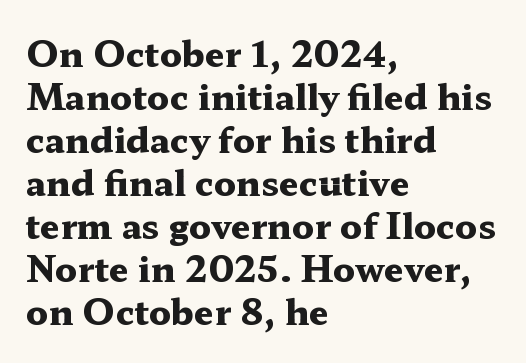
{"serif": "yes", "italic": "no", "bold": "yes", "weight": "heavy", "width": "wide", "stroke_contrast": "medium", "x_height": "medium", "monospaced": "no", "underline": "no", "align": "left", "line_spacing_ratio": 1.23, "letter_spacing": "normal", "letter_spacing_em": 0.0, "glyph_px": 35}
